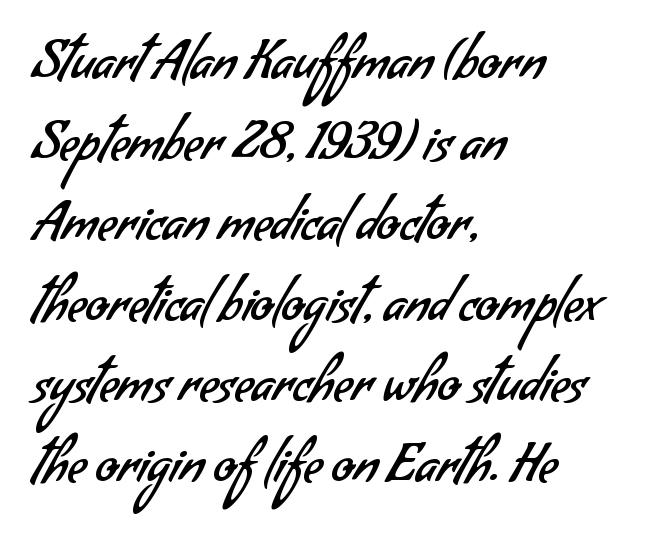
Q: Is the text bold? A: No.
Q: Is the typeface a serif or a sans-serif typeface? A: Sans-serif.
Q: Is the text underlined? A: No.
Q: How is the paragraph aligned? A: Left-aligned.
Q: Is the spacing between letters normal or unusually wide? A: Normal.
Q: Is the spacing between lines tight, normal or loose? A: Normal.
Q: Width (condensed, normal, or wide)? A: Normal.
Q: Stroke contrast? A: Low.
Q: x-height? A: Small.
Q: Monospaced? A: No.
